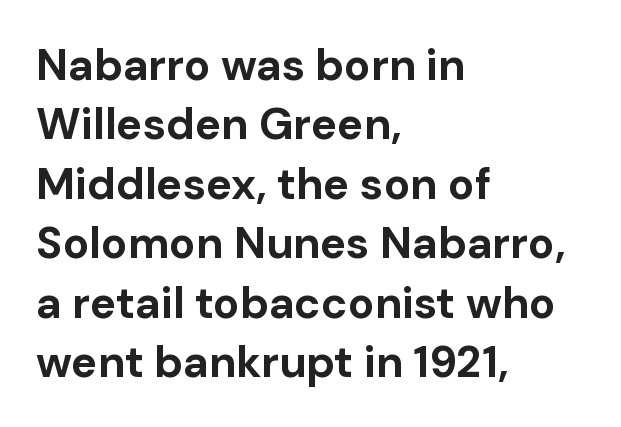
{"serif": "no", "italic": "no", "bold": "yes", "weight": "bold", "width": "normal", "stroke_contrast": "low", "x_height": "medium", "monospaced": "no", "underline": "no", "align": "left", "line_spacing": "normal", "line_spacing_ratio": 1.35, "letter_spacing": "normal", "letter_spacing_em": 0.0, "glyph_px": 44}
